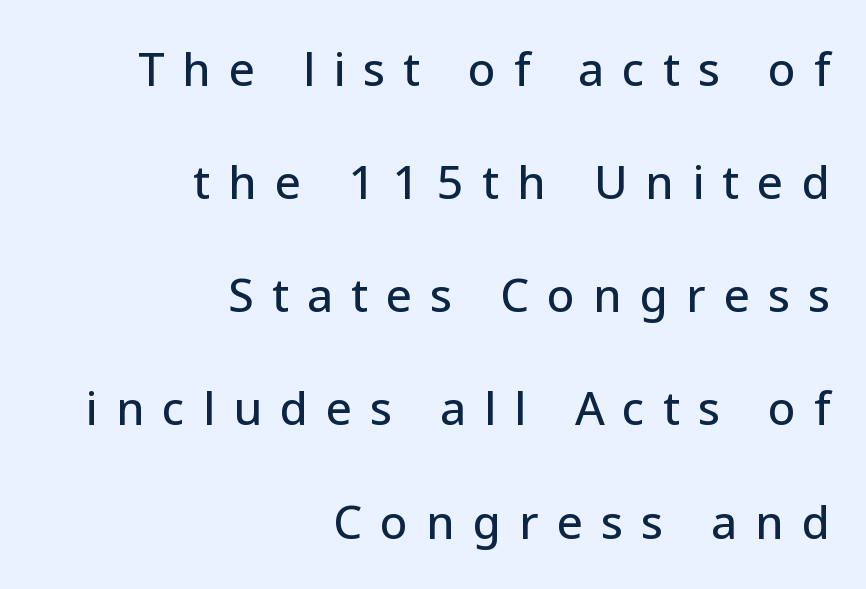
This sample trades compactness for vertical openness between lines. Does the type have serifs? No, each stem ends abruptly. One-word summary of the alignment: right. Bare-footed words on every line. The axis of the letterforms is exactly vertical.
